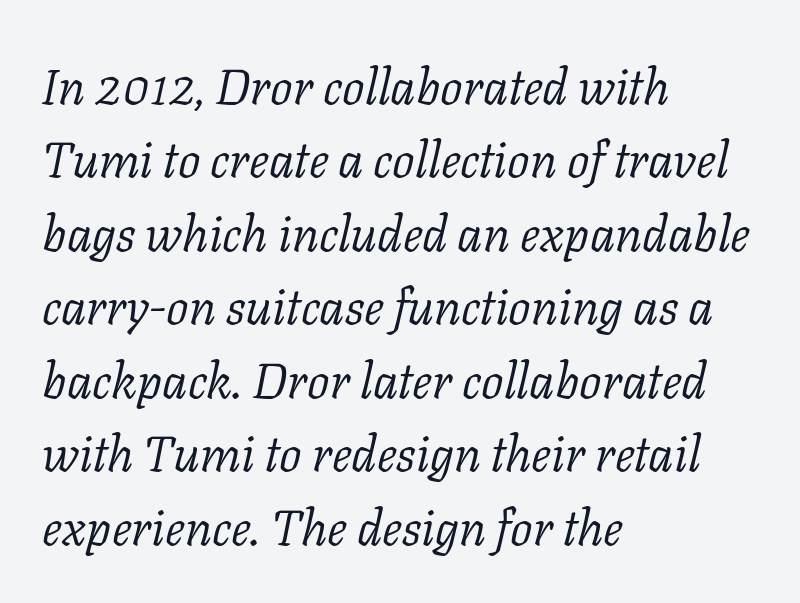
Q: Is the text bold? A: No.
Q: Is the text italic (slanted)? A: Yes, it leans right by about 11 degrees.
Q: Is the typeface a serif or a sans-serif typeface? A: Serif.
Q: Is the text underlined? A: No.
Q: How is the paragraph aligned? A: Left-aligned.
Q: Is the spacing between letters normal or unusually wide? A: Normal.
Q: Is the spacing between lines tight, normal or loose? A: Normal.
Q: Width (condensed, normal, or wide)? A: Normal.
Q: Stroke contrast? A: Low.
Q: x-height? A: Medium.
Q: Monospaced? A: No.
